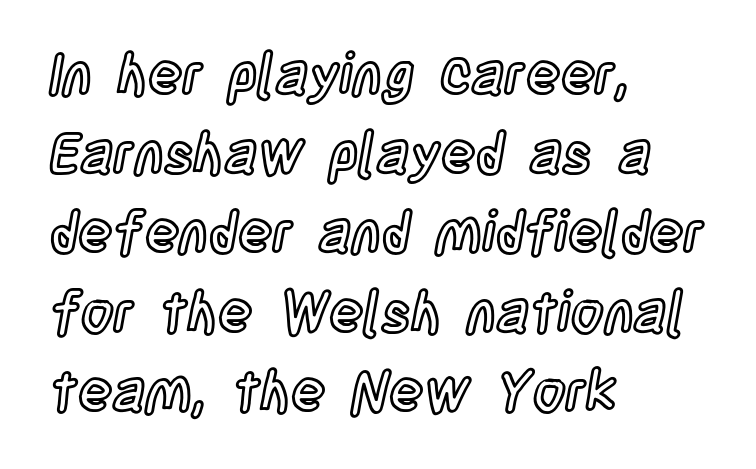
{"width": "condensed", "x_height": "large", "monospaced": "no", "underline": "no", "align": "left", "line_spacing": "normal", "line_spacing_ratio": 1.39, "letter_spacing": "normal", "letter_spacing_em": 0.0, "glyph_px": 57}
